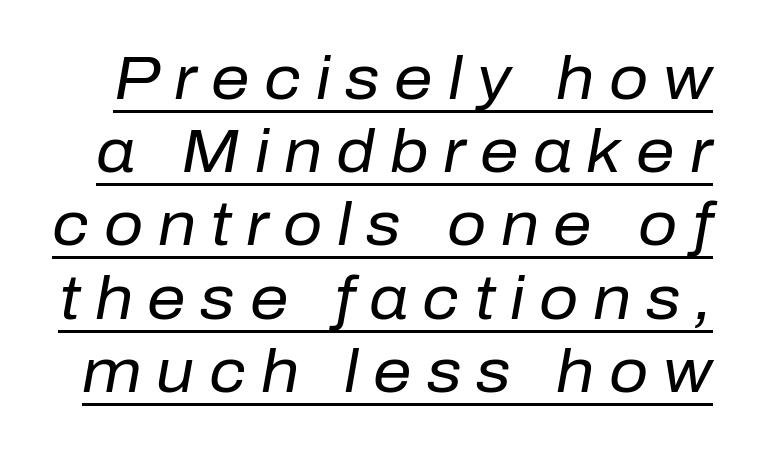
The image shows 61 px regular-weight type, italic (leaning right); set line spacing 1.2x, unusually wide letter spacing (+0.24 em), underlined; low stroke contrast and a medium x-height.
